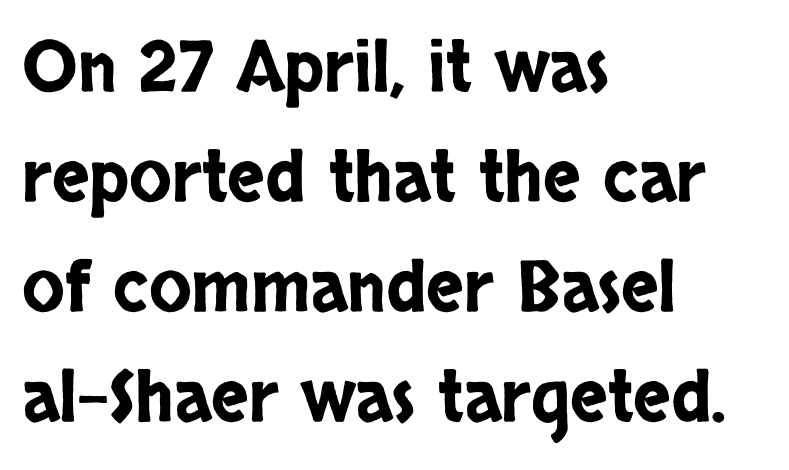
The image shows 70 px condensed sans-serif type, upright; set left-aligned, normal line spacing (1.57x), normal letter spacing, not underlined; low stroke contrast and a large x-height.
